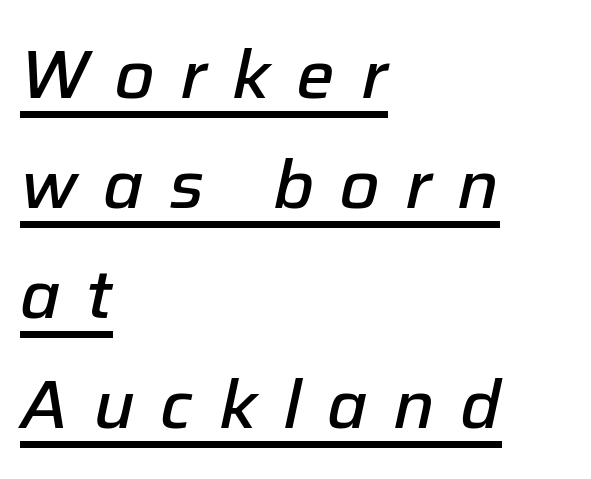
The letters advance in unequal steps, a hallmark of proportional type. Does a line run under the words? Yes, clearly. The typesetting leans somewhat heavy: a semibold. Every character sits at an angle, as italics do. The lines are quadded left.
